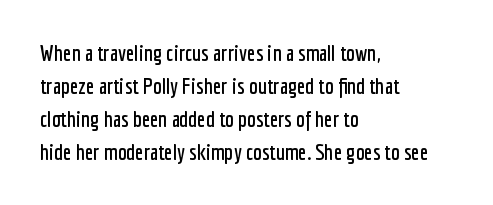
{"italic": "no", "underline": "no", "align": "left", "line_spacing": "normal", "line_spacing_ratio": 1.5, "letter_spacing": "normal", "letter_spacing_em": 0.0, "glyph_px": 22}
